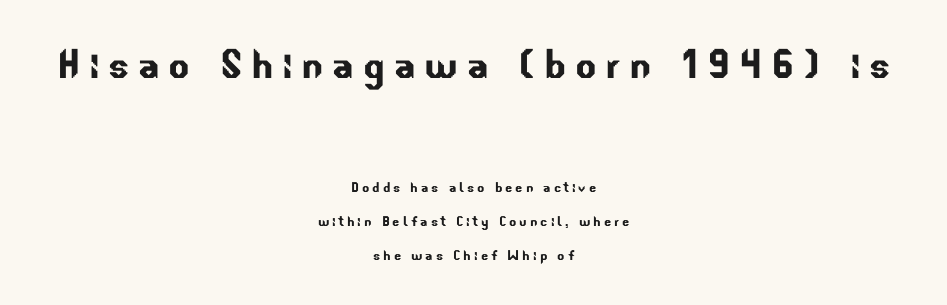
{"serif": "no", "width": "normal", "stroke_contrast": "low", "x_height": "small", "monospaced": "no", "underline": "no", "align": "center", "line_spacing": "loose", "line_spacing_ratio": 1.99, "larger_block": "first", "size_ratio": 2.94, "glyph_px": 50}
